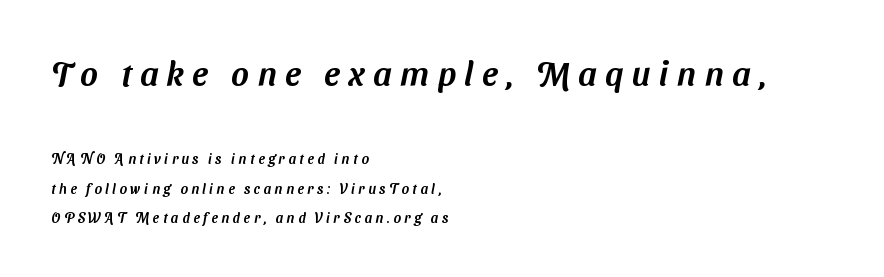
Every row of glyphs begins at an identical x-position on the left. Here the first block reads like a headline and the second like body copy. The typeface chosen for these lines omits serifs. The line texture is sparse and dotted thanks to wide tracking. The block of text is sparse from top to bottom, with ample space between rows. A clean baseline with only descenders dipping below it.
